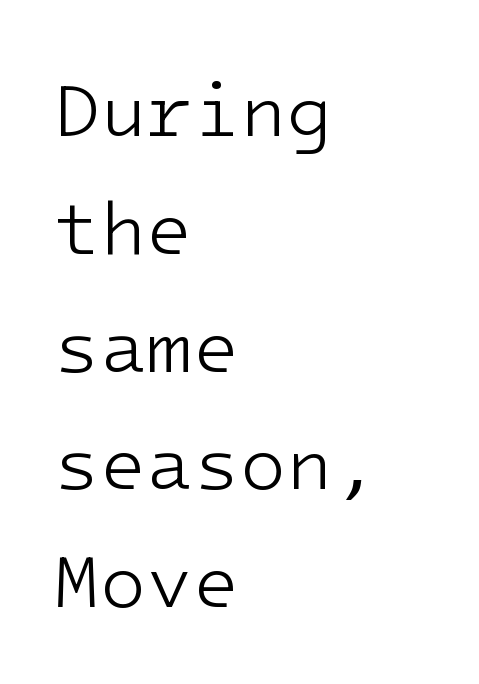
The image shows 76 px light sans-serif type, upright, monospaced; set left-aligned, normal line spacing (1.55x), normal letter spacing, not underlined; low stroke contrast and a medium x-height.
